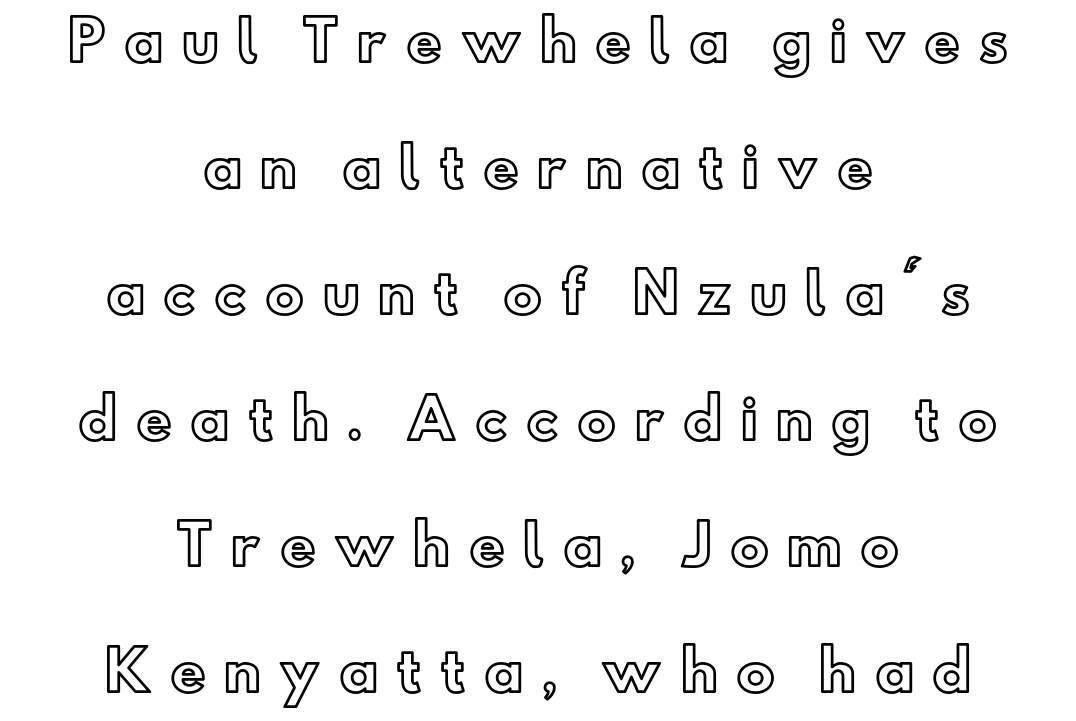
Q: Is the text italic (slanted)? A: No, it is upright.
Q: Is the text underlined? A: No.
Q: How is the paragraph aligned? A: Centered.
Q: Is the spacing between letters normal or unusually wide? A: Unusually wide.
Q: Is the spacing between lines tight, normal or loose? A: Loose.
Q: Width (condensed, normal, or wide)? A: Normal.
Q: x-height? A: Small.
Q: Monospaced? A: No.
